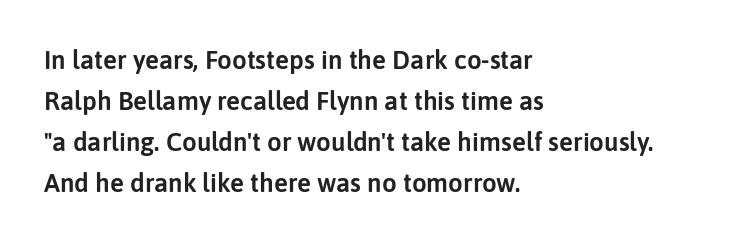
Descenders hang freely into open space. The font's upright variant was chosen for this text. Alignment: flush left. Leading: standard. The letterforms sit shoulder to shoulder at normal distance.
